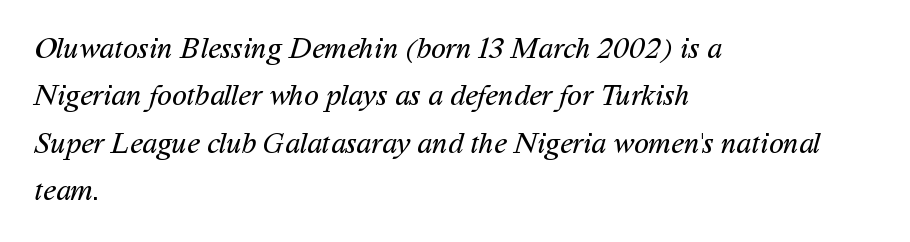
{"serif": "no", "bold": "no", "weight": "regular", "width": "normal", "stroke_contrast": "medium", "x_height": "medium", "monospaced": "no", "underline": "no", "align": "left", "line_spacing": "normal", "line_spacing_ratio": 1.58, "letter_spacing": "normal", "letter_spacing_em": 0.0, "glyph_px": 30}
